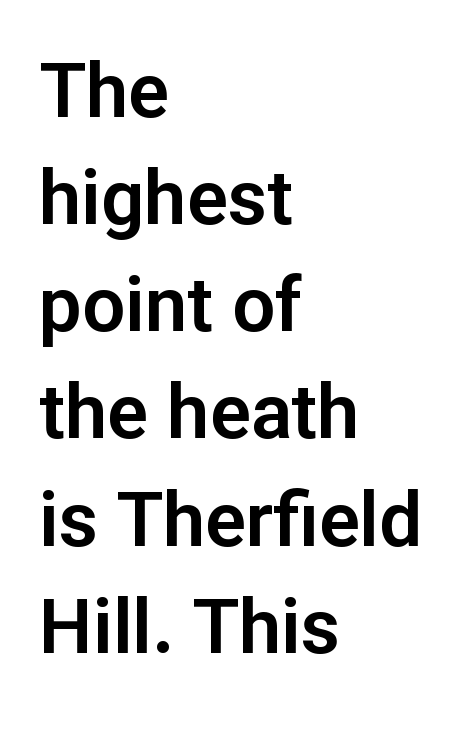
Q: Is the text italic (slanted)? A: No, it is upright.
Q: Is the typeface a serif or a sans-serif typeface? A: Sans-serif.
Q: Is the text underlined? A: No.
Q: How is the paragraph aligned? A: Left-aligned.
Q: Is the spacing between letters normal or unusually wide? A: Normal.
Q: Is the spacing between lines tight, normal or loose? A: Normal.
Q: Width (condensed, normal, or wide)? A: Normal.
Q: Stroke contrast? A: Low.
Q: x-height? A: Medium.
Q: Monospaced? A: No.
